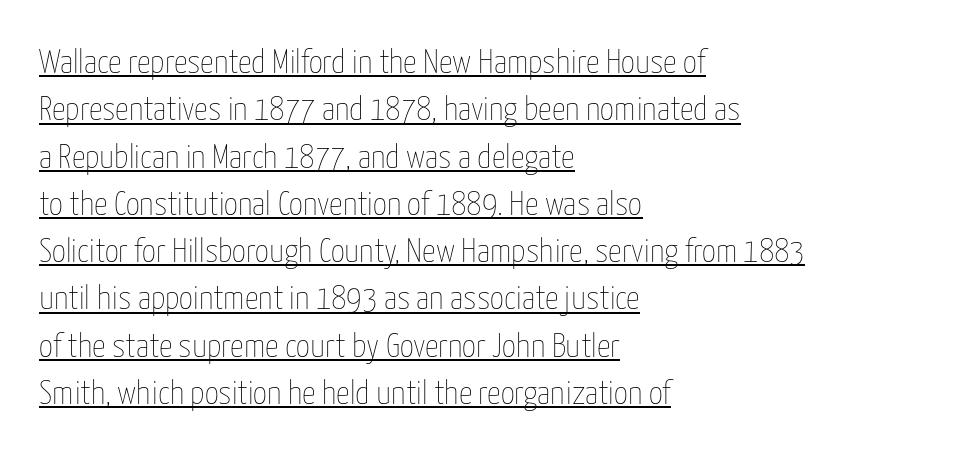
{"italic": "no", "bold": "no", "weight": "thin", "width": "condensed", "stroke_contrast": "low", "x_height": "medium", "monospaced": "no", "underline": "yes", "align": "left", "line_spacing": "normal", "line_spacing_ratio": 1.39, "letter_spacing": "normal", "letter_spacing_em": 0.0, "glyph_px": 34}
